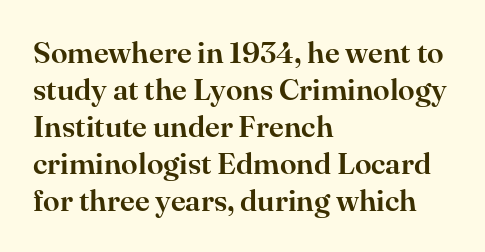
Horizontally, the lines are justified to the leading edge only. Looks like regular typesetting: each glyph gets only the width it needs. Inter-character spacing is left at the font's built-in metrics. Posture: straight, roman, zero tilt.
